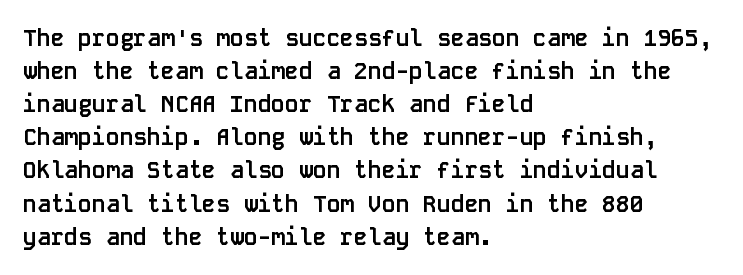
{"italic": "no", "bold": "yes", "underline": "no", "align": "left", "line_spacing": "normal", "line_spacing_ratio": 1.44, "letter_spacing": "normal", "letter_spacing_em": 0.0, "glyph_px": 23}
